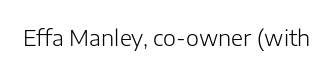
The image shows 22 px text type, upright; set normal letter spacing, not underlined.
